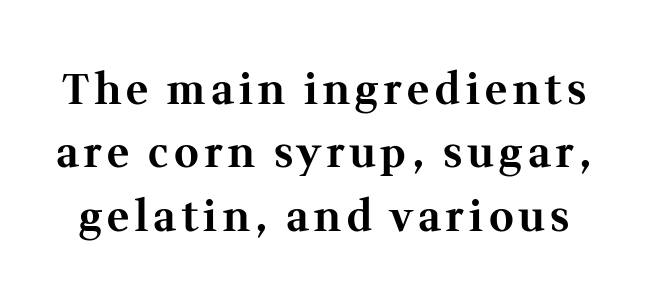
{"serif": "yes", "italic": "no", "bold": "yes", "weight": "bold", "width": "normal", "stroke_contrast": "medium", "x_height": "medium", "monospaced": "no", "underline": "no", "line_spacing": "normal", "line_spacing_ratio": 1.51, "glyph_px": 42}
